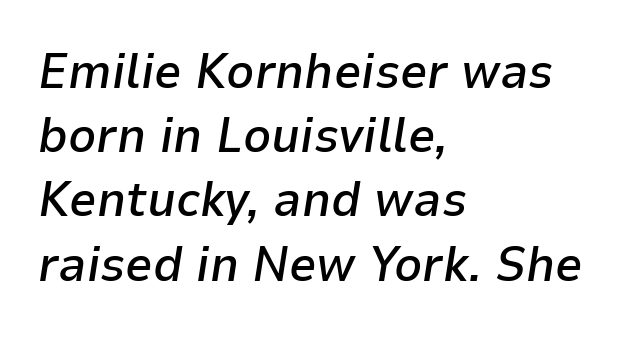
The image shows 49 px semibold type, italic (leaning right); set left-aligned, normal line spacing (1.31x), normal letter spacing, not underlined; low stroke contrast and a medium x-height.
